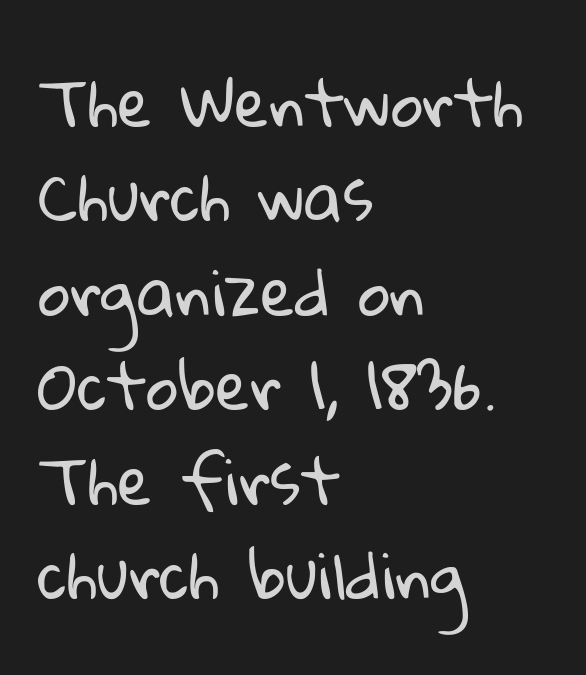
Does the copy run flush right? No — it runs flush left. The rendering uses natural spacing where letterforms have individual widths. I'd call this a sans setting — the letters go barefoot. Short note: letters normally spaced. Is the type heavy? It reads as light-to-regular instead. A bare baseline throughout the passage.
